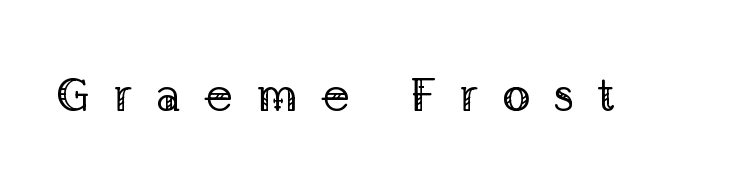
The image shows 47 px regular-weight serif type, upright; set unusually wide letter spacing (+0.48 em), not underlined; low stroke contrast and a medium x-height.
